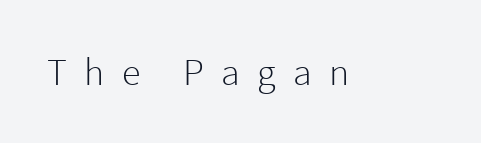
This sample uses an upright cut, with every glyph sitting square on the baseline. Looks like regular typesetting: each glyph gets only the width it needs. Inter-character spacing is expanded well beyond the font's built-in metrics. The weight would be labelled regular, book, light, or lighter still. Descenders hang freely into open space. Examine the stroke ends and you'll find no serifs.
